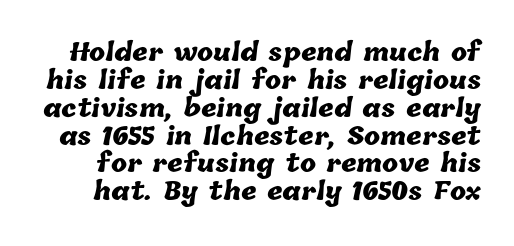
{"bold": "yes", "underline": "no", "line_spacing_ratio": 1.16, "letter_spacing": "normal", "letter_spacing_em": 0.0, "glyph_px": 24}
